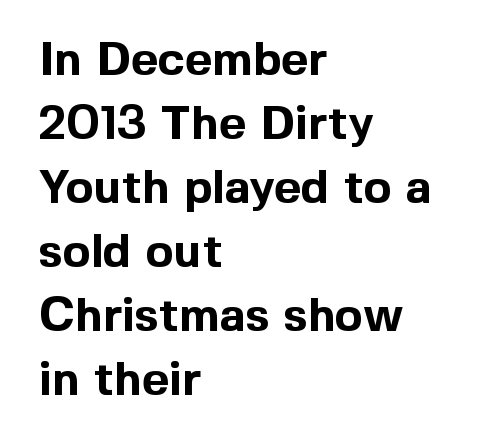
{"serif": "no", "italic": "no", "bold": "yes", "weight": "bold", "width": "normal", "x_height": "medium", "monospaced": "no", "underline": "no", "align": "left", "line_spacing": "normal", "line_spacing_ratio": 1.36, "letter_spacing": "normal", "letter_spacing_em": 0.0, "glyph_px": 47}
